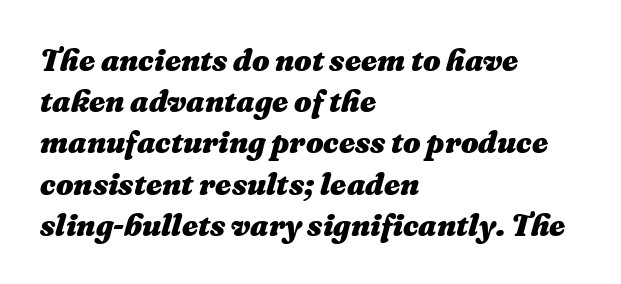
{"italic": "yes", "lean": "right", "slant_degrees": 16, "bold": "yes", "weight": "heavy", "width": "normal", "stroke_contrast": "medium", "x_height": "medium", "monospaced": "no", "underline": "no", "align": "left", "line_spacing": "normal", "line_spacing_ratio": 1.33, "letter_spacing": "normal", "letter_spacing_em": 0.0, "glyph_px": 31}
